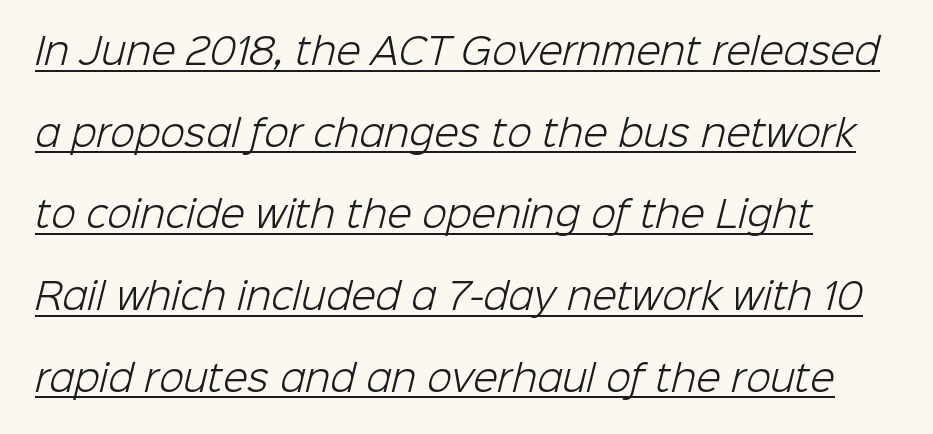
What's the leading like? Stretched, with rows far apart. Like a heading marked for emphasis, these lines bear an underscore. Each stroke keeps to a modest, everyday thickness or less. The passage shown is typeset with a sans-serif family. The face used here is proportionally spaced, like ordinary book or web type.
